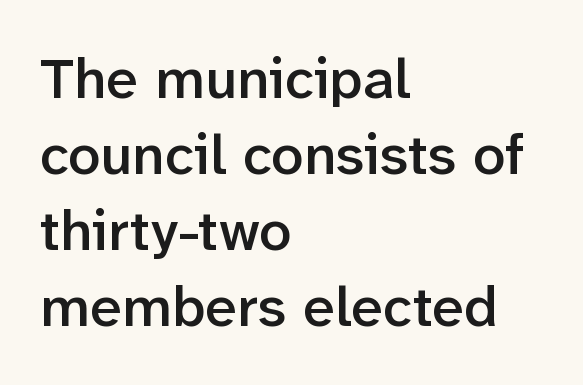
Q: Is the text bold? A: Semi-bold.
Q: Is the text italic (slanted)? A: No, it is upright.
Q: Is the typeface a serif or a sans-serif typeface? A: Sans-serif.
Q: Is the text underlined? A: No.
Q: How is the paragraph aligned? A: Left-aligned.
Q: Is the spacing between letters normal or unusually wide? A: Normal.
Q: Is the spacing between lines tight, normal or loose? A: Normal.
Q: Width (condensed, normal, or wide)? A: Normal.
Q: Stroke contrast? A: Low.
Q: x-height? A: Medium.
Q: Monospaced? A: No.
